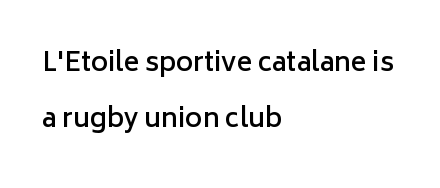
Letters rest on an invisible, unmarked baseline. These lines stand farther apart than default settings would place them. This is moderately heavy type, rendered in semibold. Upright lettering throughout.
